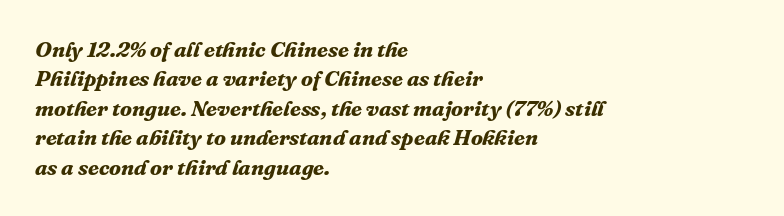
These lines stack with their left ends in a neat column. Nobody drew a line under any word here. Normally led — the rows are evenly, conventionally spaced. Weight check: bold — yes, fully. The gaps between neighbouring characters are ordinary and unremarkable.
